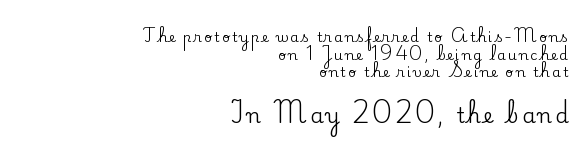
The image shows 21 px text type, upright; set right-aligned, normal line spacing (1.26x), not underlined; the second (bottom) block is 1.5x larger.
